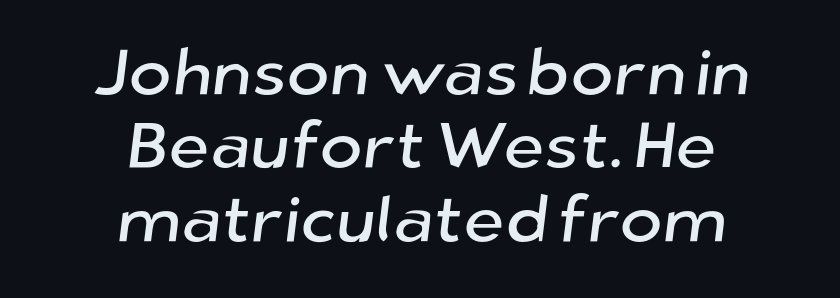
Q: Is the typeface a serif or a sans-serif typeface? A: Sans-serif.
Q: Is the text underlined? A: No.
Q: How is the paragraph aligned? A: Centered.
Q: Is the spacing between letters normal or unusually wide? A: Normal.
Q: Is the spacing between lines tight, normal or loose? A: Tight.
Q: Width (condensed, normal, or wide)? A: Normal.
Q: Stroke contrast? A: Low.
Q: x-height? A: Medium.
Q: Monospaced? A: No.
